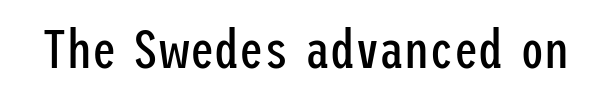
The typeface has the unassuming heft of standard copy or less. Designer's note — italics off, roman on. The font family rendered here belongs to the sans-serif group. Rule under the text: the space is simply empty.
